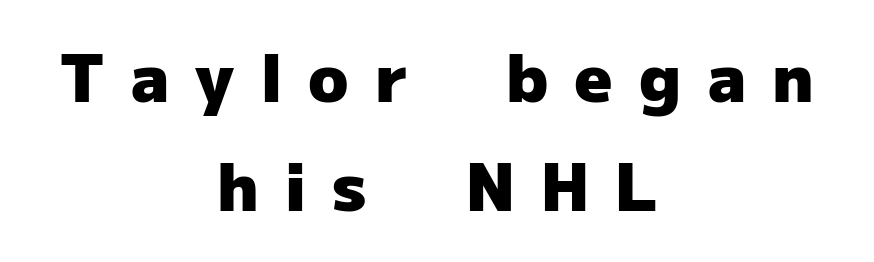
{"serif": "no", "italic": "no", "bold": "yes", "weight": "heavy", "width": "normal", "stroke_contrast": "low", "x_height": "medium", "monospaced": "no", "underline": "no", "align": "center", "line_spacing": "normal", "line_spacing_ratio": 1.65, "letter_spacing": "wide", "letter_spacing_em": 0.4, "glyph_px": 66}
